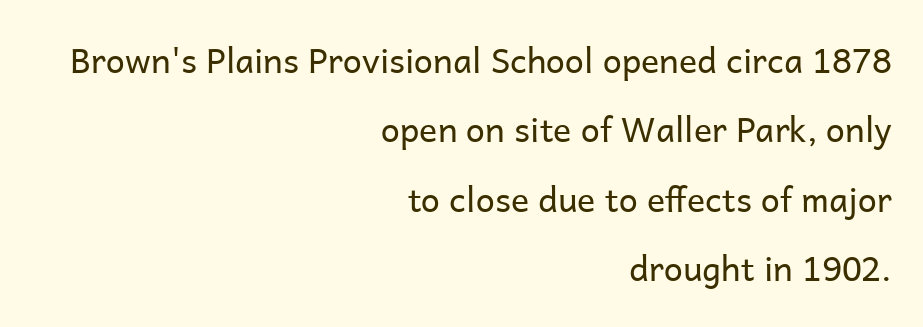
{"serif": "no", "italic": "no", "bold": "no", "weight": "regular", "width": "normal", "stroke_contrast": "low", "x_height": "medium", "monospaced": "no", "underline": "no", "align": "right", "line_spacing": "loose", "line_spacing_ratio": 2.04, "letter_spacing": "normal", "letter_spacing_em": 0.0, "glyph_px": 34}
